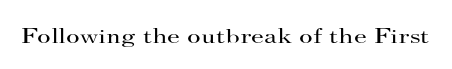
The passage shown is not underscored anywhere. The font's upright variant was chosen for this text. Stems here are at most as thick as an everyday book face. Observe the ordinary spacing: letters are neighbours, not strangers.
